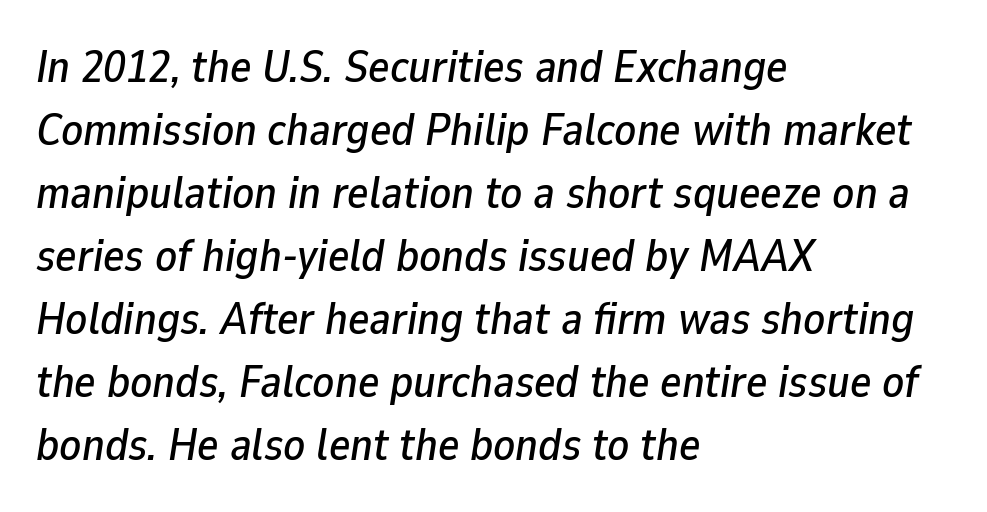
Q: Is the text italic (slanted)? A: Yes, it leans right by about 9 degrees.
Q: Is the text underlined? A: No.
Q: How is the paragraph aligned? A: Left-aligned.
Q: Is the spacing between letters normal or unusually wide? A: Normal.
Q: Is the spacing between lines tight, normal or loose? A: Normal.
Q: Width (condensed, normal, or wide)? A: Normal.
Q: Stroke contrast? A: Low.
Q: x-height? A: Medium.
Q: Monospaced? A: No.
